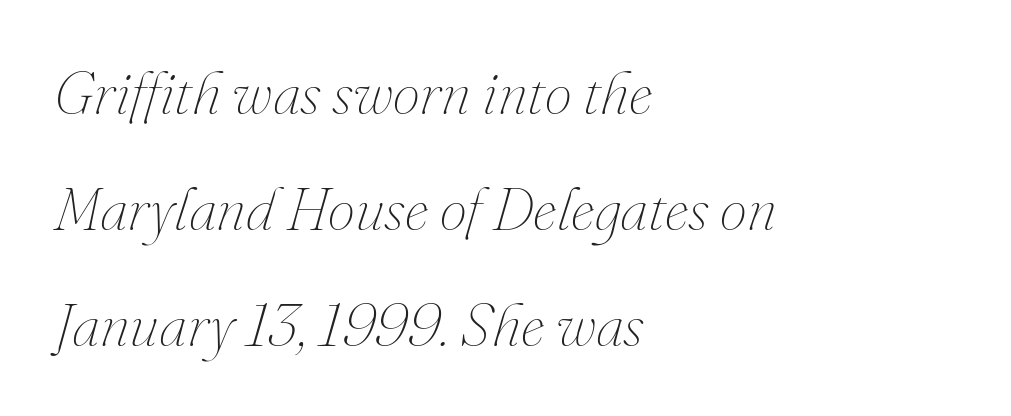
The vertical gap from one line to the next is large. Would a proofreader flag this as italicized? Yes. The font sits on the lighter half of the weight spectrum, regular included. Nothing unusual about the tracking: characters are spaced as the font intends.
